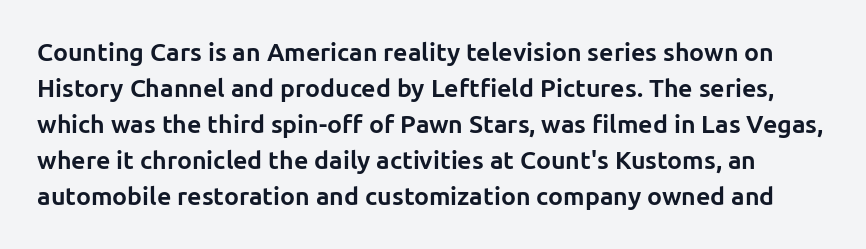
{"italic": "no", "bold": "yes", "underline": "no", "line_spacing": "normal", "line_spacing_ratio": 1.44, "letter_spacing": "normal", "letter_spacing_em": 0.0, "glyph_px": 25}
